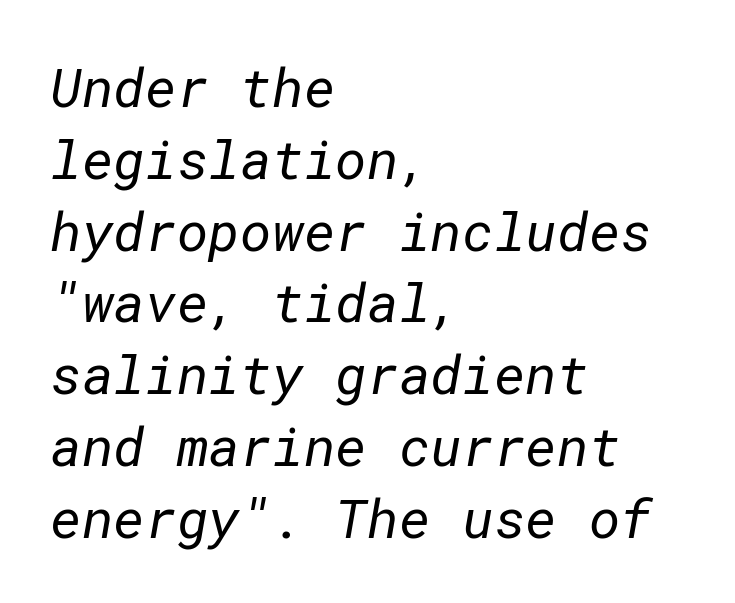
{"serif": "no", "bold": "no", "weight": "regular", "width": "normal", "stroke_contrast": "low", "x_height": "medium", "underline": "no", "align": "left", "line_spacing": "normal", "line_spacing_ratio": 1.33, "letter_spacing": "normal", "letter_spacing_em": 0.0, "glyph_px": 54}
